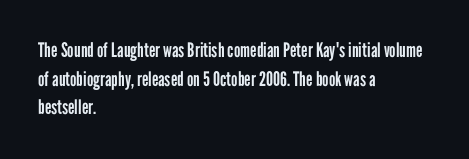
The image shows 20 px text type, upright; set left-aligned, normal line spacing (1.43x), normal letter spacing, not underlined.
